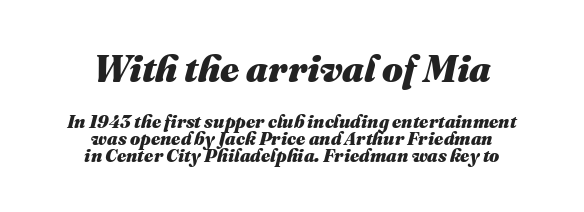
Tall strokes in this sample are angled rather than plumb. Scale decreases going downward across the two blocks. Its strokes are broad and dark, the hallmark of bold type. Summary of vertical rhythm: compact, with narrow interline spacing.
